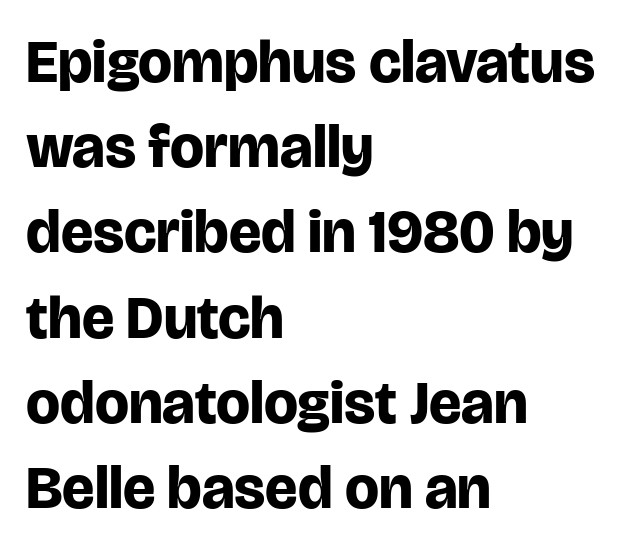
The image shows 60 px bold sans-serif type, upright; set left-aligned, normal line spacing (1.42x), normal letter spacing, not underlined; low stroke contrast and a large x-height.
